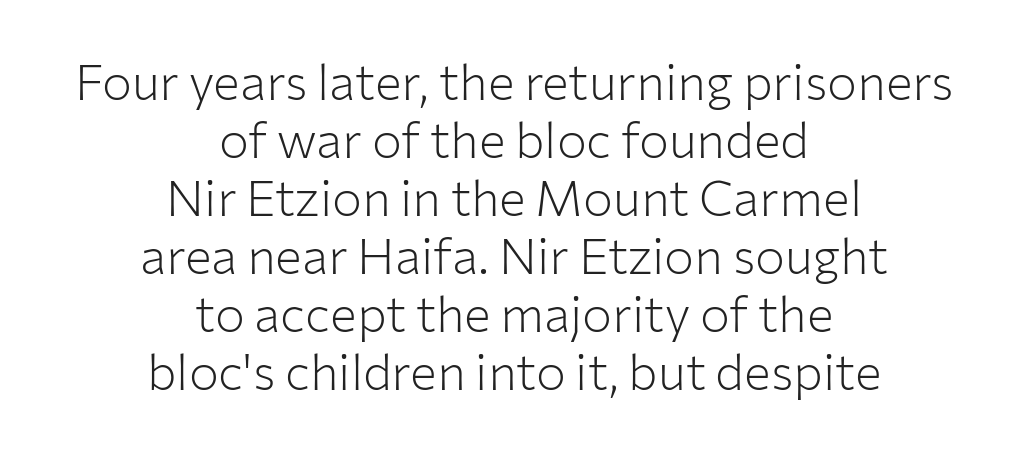
{"serif": "no", "italic": "no", "bold": "no", "weight": "light", "width": "normal", "stroke_contrast": "low", "x_height": "medium", "monospaced": "no", "underline": "no", "align": "center", "line_spacing_ratio": 1.16, "letter_spacing": "normal", "letter_spacing_em": 0.0, "glyph_px": 50}
